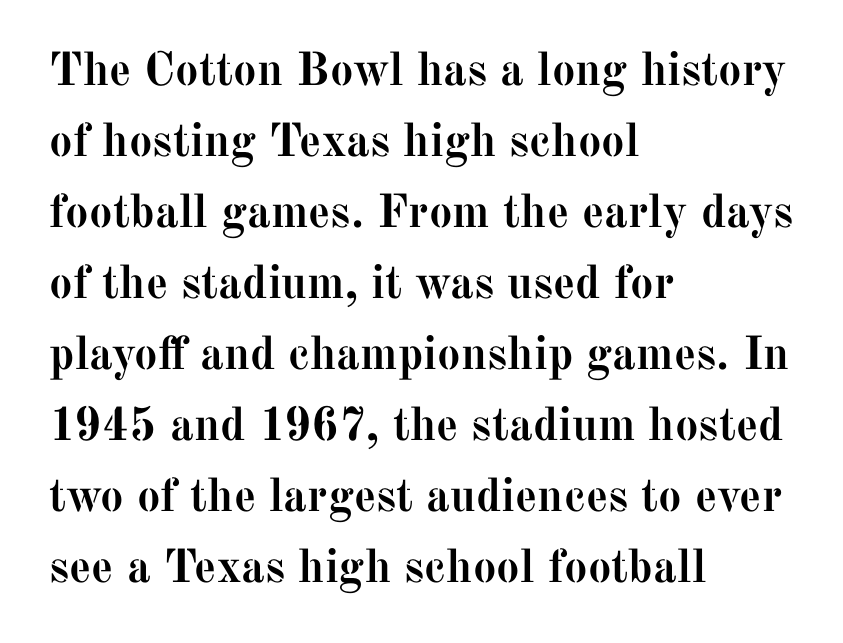
The image shows 47 px semibold serif type, upright; set left-aligned, normal line spacing (1.51x), normal letter spacing, not underlined; medium stroke contrast and a medium x-height.
